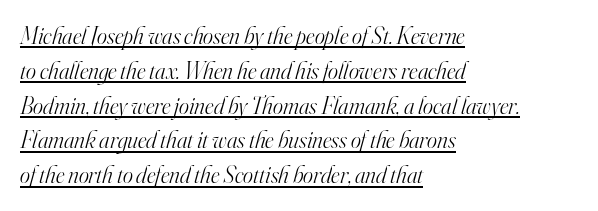
The image shows 24 px text type, italic (leaning right); set left-aligned, normal line spacing (1.45x), normal letter spacing, underlined.
